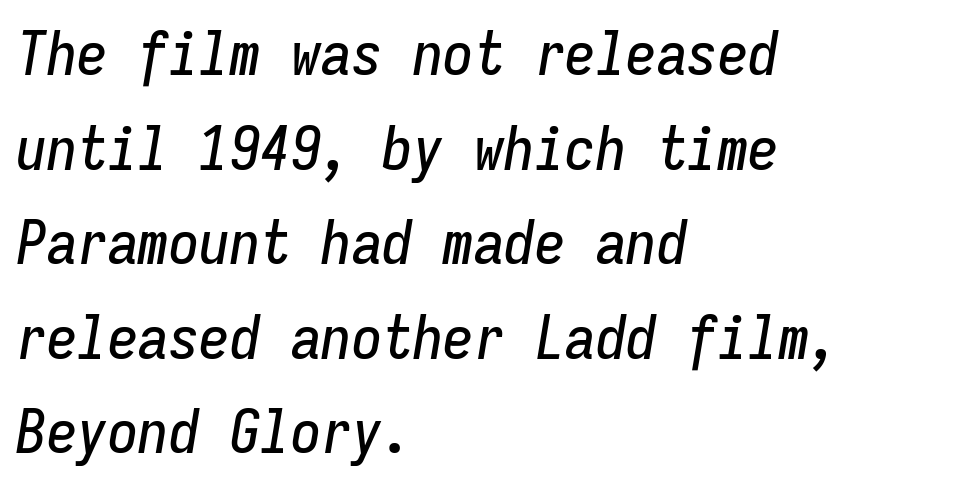
Underline: absent. Is this a fixed-width face? Yes — each glyph sits in an identical cell. These lines keep a tight, regular rhythm from letter to letter. Summary of vertical rhythm: regular, with standard interline spacing.
